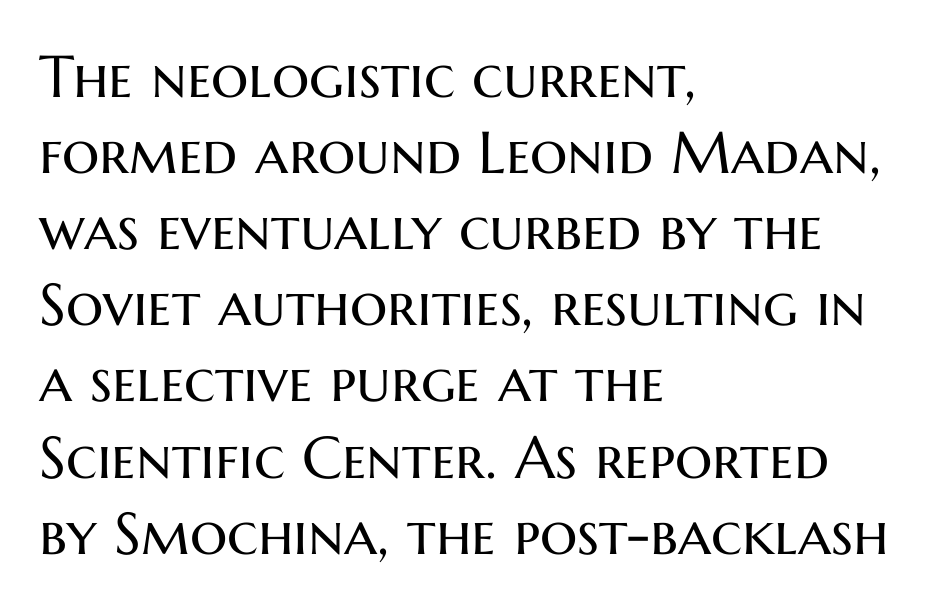
Unlike italic type, these characters show no tilt at all. The designer went with a sans here, leaving each stem footless. The letterforms sit at book weight or below. Do the characters align in a grid? No, the font is proportional.
